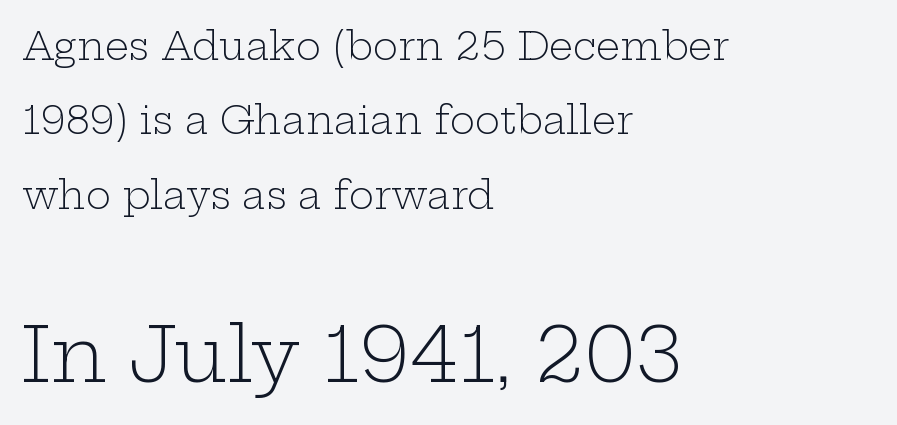
Q: Is the text bold? A: No.
Q: Is the text italic (slanted)? A: No, it is upright.
Q: Is the typeface a serif or a sans-serif typeface? A: Serif.
Q: Is the text underlined? A: No.
Q: How is the paragraph aligned? A: Left-aligned.
Q: Is the spacing between letters normal or unusually wide? A: Normal.
Q: Is the spacing between lines tight, normal or loose? A: Loose.
Q: Which block of text is set in a larger size, the first (top) or the second (bottom)? A: The second (bottom) one.
Q: Width (condensed, normal, or wide)? A: Wide.
Q: Stroke contrast? A: Low.
Q: x-height? A: Medium.
Q: Monospaced? A: No.
